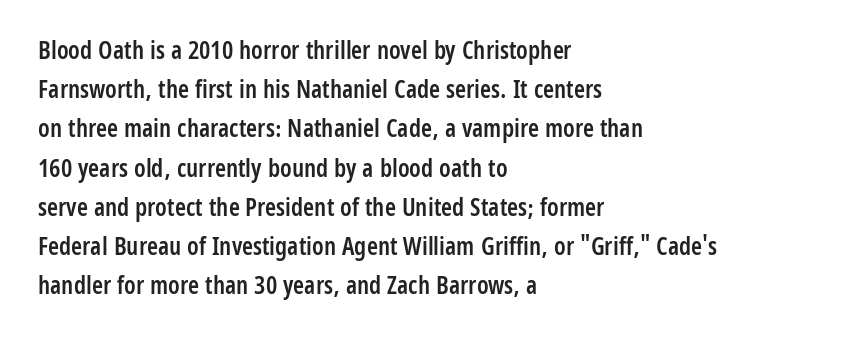
{"italic": "no", "bold": "semi", "underline": "no", "align": "left", "line_spacing": "normal", "line_spacing_ratio": 1.57, "letter_spacing": "normal", "letter_spacing_em": 0.0, "glyph_px": 25}
